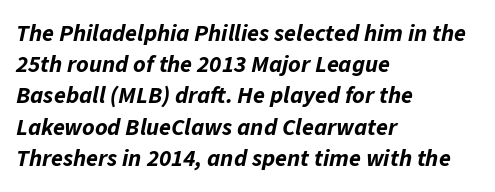
You could call the tracking neutral — neither tight nor loose. Compared with an ordinary text face, these strokes are far heavier — a full bold. Bare-footed words on every line. Each new line begins a customary step beneath the previous one.
